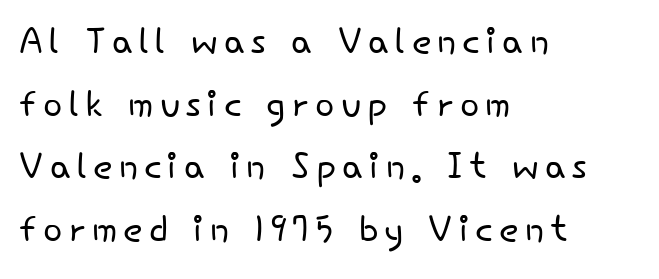
Q: Is the text bold? A: No.
Q: Is the text italic (slanted)? A: No, it is upright.
Q: Is the typeface a serif or a sans-serif typeface? A: Sans-serif.
Q: Is the text underlined? A: No.
Q: How is the paragraph aligned? A: Left-aligned.
Q: Width (condensed, normal, or wide)? A: Normal.
Q: Stroke contrast? A: Low.
Q: x-height? A: Small.
Q: Monospaced? A: No.
